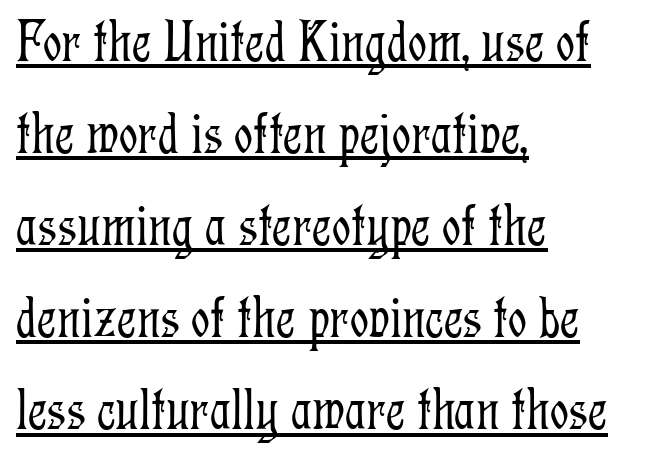
Teacher's note: observe the even left margin — that is flush-left alignment. Classification — serif. Standard letterfit; no display-style spreading of the glyphs. The characters are drawn with everyday or finer stroke widths. Whoever set this chose a conventional vertical rhythm. A roman cut, with each character standing at attention.
